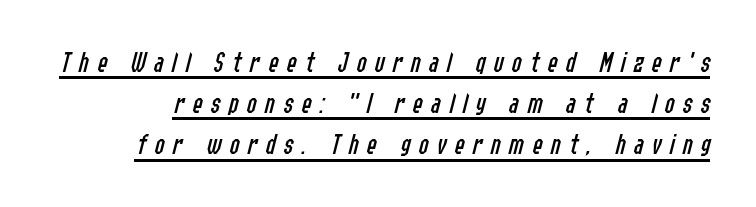
{"italic": "yes", "lean": "right", "slant_degrees": 14, "bold": "no", "weight": "regular", "width": "condensed", "stroke_contrast": "low", "x_height": "medium", "monospaced": "no", "underline": "yes", "line_spacing": "normal", "line_spacing_ratio": 1.37, "letter_spacing": "wide", "letter_spacing_em": 0.27, "glyph_px": 30}
